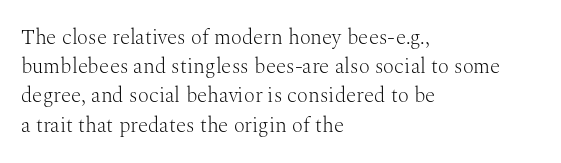
{"italic": "no", "bold": "no", "underline": "no", "align": "left", "line_spacing": "normal", "line_spacing_ratio": 1.39, "letter_spacing": "normal", "letter_spacing_em": 0.0, "glyph_px": 21}
